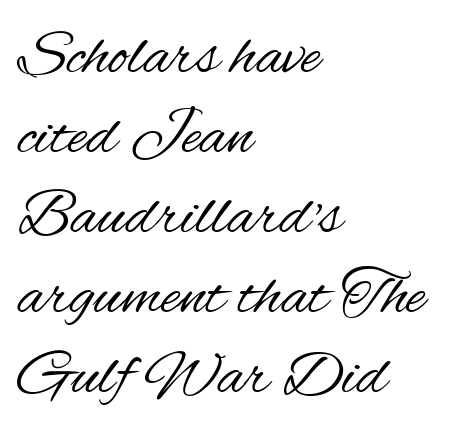
The image shows 65 px regular-weight, condensed sans-serif type; set left-aligned, line spacing 1.23x, normal letter spacing, not underlined; medium stroke contrast and a small x-height.
